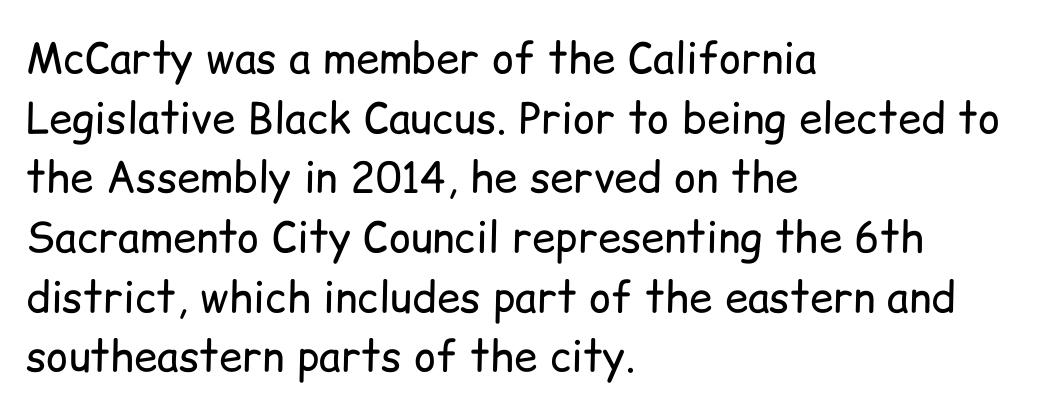
Q: Is the text bold? A: No.
Q: Is the text italic (slanted)? A: No, it is upright.
Q: Is the typeface a serif or a sans-serif typeface? A: Sans-serif.
Q: Is the text underlined? A: No.
Q: How is the paragraph aligned? A: Left-aligned.
Q: Is the spacing between letters normal or unusually wide? A: Normal.
Q: Is the spacing between lines tight, normal or loose? A: Normal.
Q: Width (condensed, normal, or wide)? A: Normal.
Q: Stroke contrast? A: Low.
Q: x-height? A: Medium.
Q: Monospaced? A: No.
